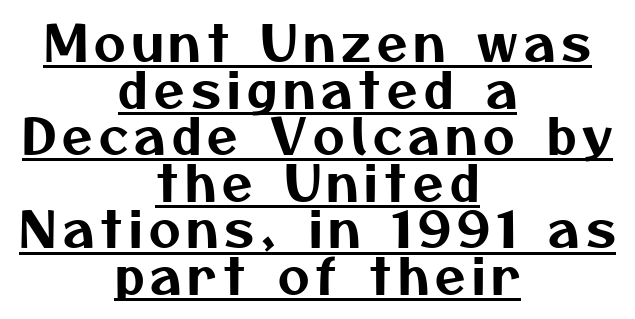
The image shows 49 px sans-serif type; set centered, tight line spacing (0.95x), underlined; medium stroke contrast and a medium x-height.
